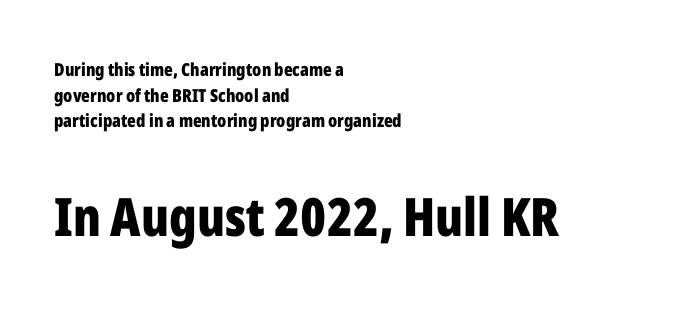
{"serif": "no", "italic": "no", "bold": "yes", "weight": "bold", "width": "condensed", "stroke_contrast": "low", "x_height": "medium", "monospaced": "no", "underline": "no", "align": "left", "line_spacing": "normal", "line_spacing_ratio": 1.42, "letter_spacing": "normal", "letter_spacing_em": 0.0, "larger_block": "second", "size_ratio": 2.94, "glyph_px": 53}
